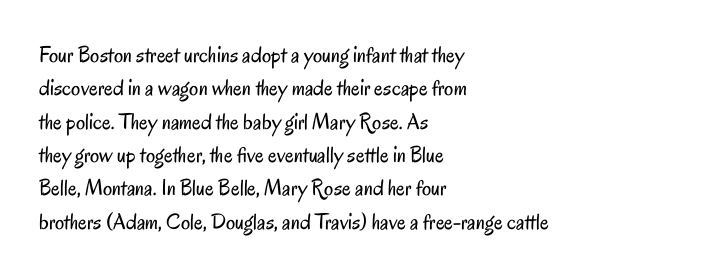
How would I describe the line gaps? Plain and ordinary. Just letters on the line, the space beneath them empty. Alignment: flush left. In terms of posture, this sample is upright.
